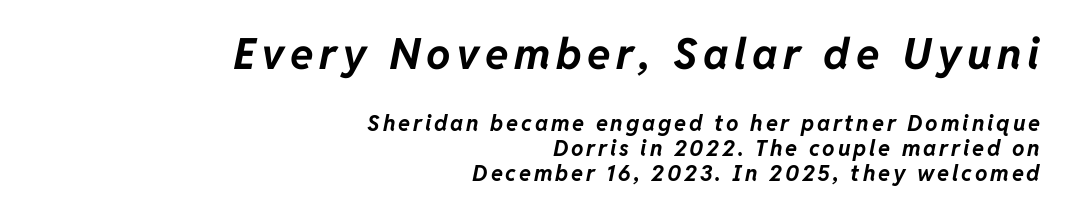
The image shows 43 px bold type, italic (leaning right); set right-aligned, tight line spacing (1.13x), not underlined; the first (top) block is 1.95x larger; low stroke contrast and a medium x-height.
